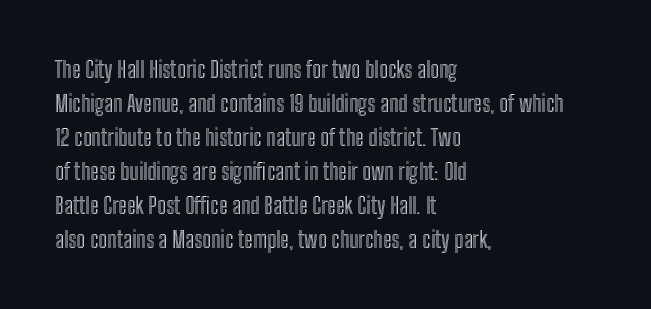
The image shows 23 px text type, upright; set left-aligned, normal line spacing (1.48x), normal letter spacing, not underlined.
